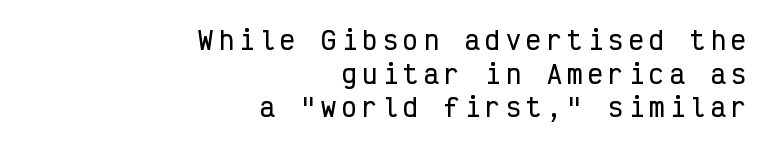
The image shows 25 px text type, upright; set right-aligned, normal line spacing (1.35x), unusually wide letter spacing (+0.22 em), not underlined.
